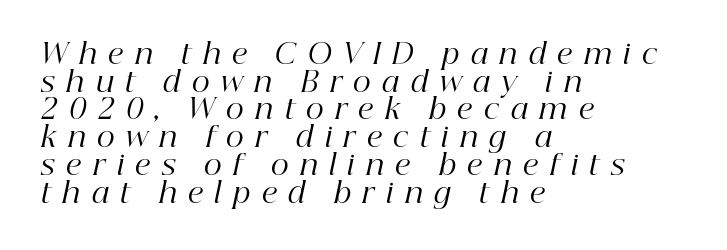
The image shows 28 px regular-weight serif type, italic (leaning right); set left-aligned, tight line spacing (0.99x), unusually wide letter spacing (+0.41 em), not underlined; high stroke contrast and a medium x-height.
